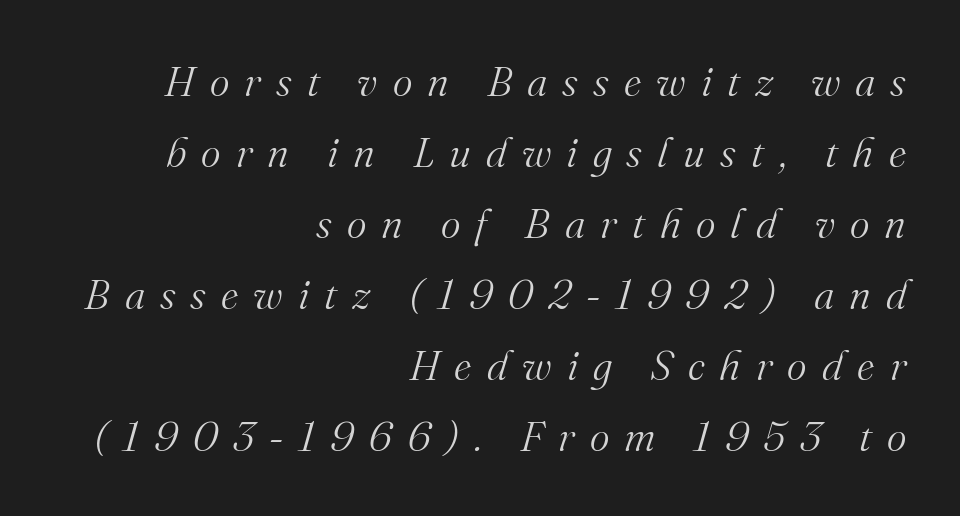
{"serif": "yes", "italic": "yes", "lean": "right", "slant_degrees": 16, "bold": "no", "weight": "light", "width": "normal", "stroke_contrast": "medium", "x_height": "small", "monospaced": "no", "underline": "no", "align": "right", "line_spacing": "normal", "line_spacing_ratio": 1.69, "letter_spacing": "wide", "letter_spacing_em": 0.36, "glyph_px": 42}
